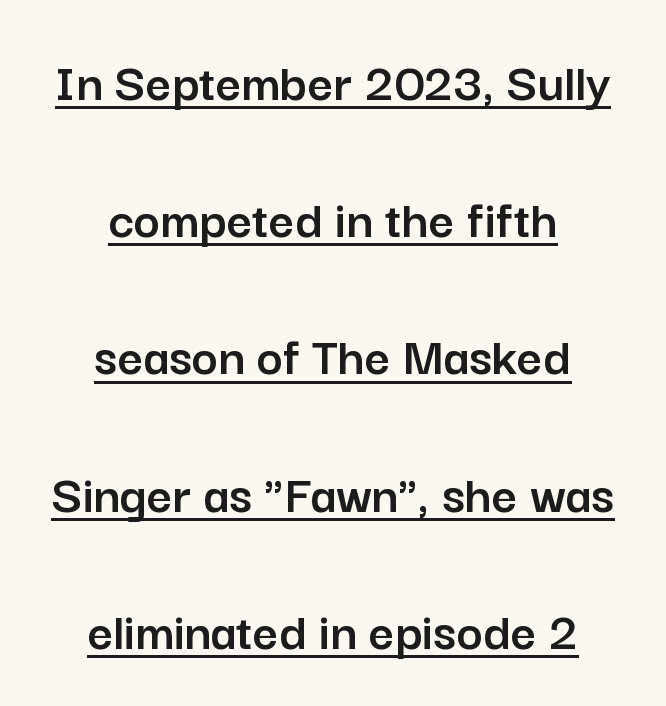
The image shows 56 px sans-serif type, upright; set centered, loose line spacing (2.45x), normal letter spacing, underlined; low stroke contrast and a medium x-height.
